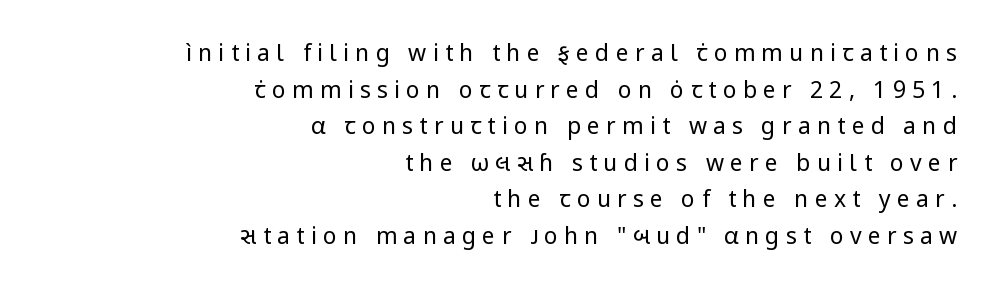
Q: Is the text bold? A: No.
Q: Is the text italic (slanted)? A: No, it is upright.
Q: Is the text underlined? A: No.
Q: How is the paragraph aligned? A: Right-aligned.
Q: Is the spacing between letters normal or unusually wide? A: Unusually wide.
Q: Is the spacing between lines tight, normal or loose? A: Normal.
